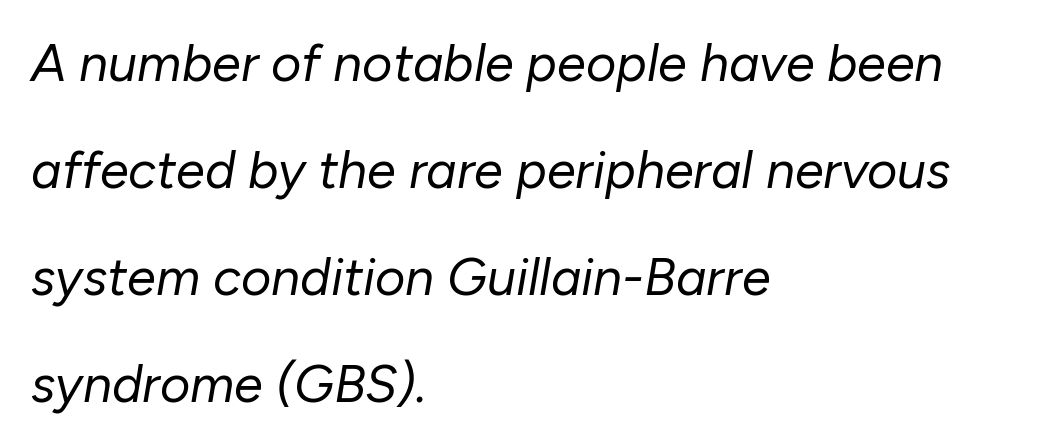
{"italic": "yes", "lean": "right", "slant_degrees": 10, "bold": "no", "weight": "regular", "width": "normal", "stroke_contrast": "low", "x_height": "medium", "monospaced": "no", "underline": "no", "align": "left", "line_spacing": "loose", "line_spacing_ratio": 2.06, "letter_spacing": "normal", "letter_spacing_em": 0.0, "glyph_px": 52}
